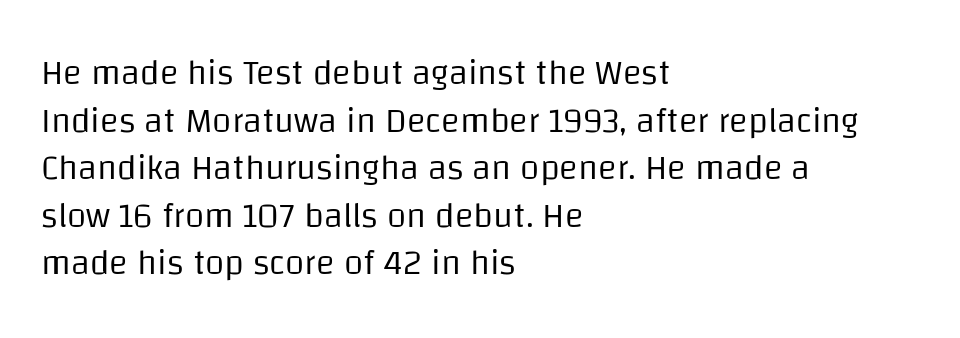
Caption: face not bold, strokes unweighted. Style check: upright. Honestly, the row spacing looks completely unremarkable. Left-aligned paragraph, ragged on the right. The characters display no serif detailing; their extremities are plain. Tracking here is standard; glyphs follow each other at the usual distance.
